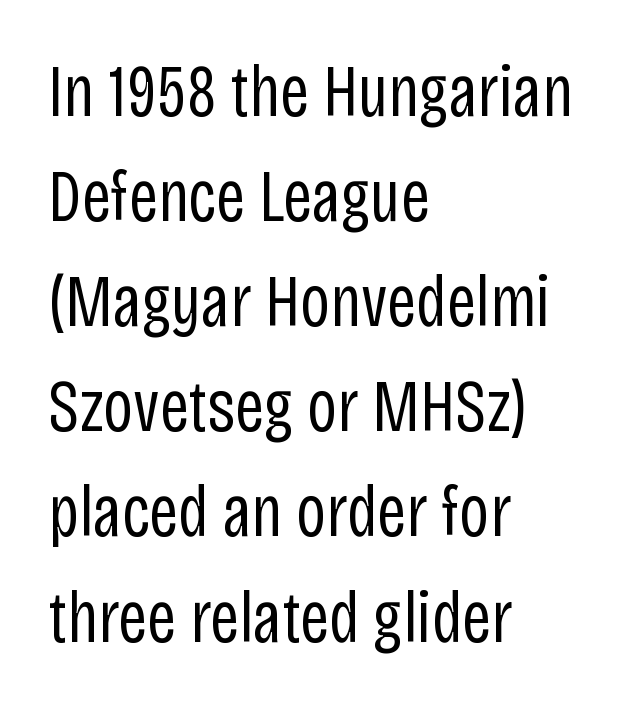
Q: Is the text bold? A: No.
Q: Is the text italic (slanted)? A: No, it is upright.
Q: Is the typeface a serif or a sans-serif typeface? A: Sans-serif.
Q: Is the text underlined? A: No.
Q: How is the paragraph aligned? A: Left-aligned.
Q: Is the spacing between letters normal or unusually wide? A: Normal.
Q: Is the spacing between lines tight, normal or loose? A: Normal.
Q: Width (condensed, normal, or wide)? A: Condensed.
Q: Stroke contrast? A: Low.
Q: x-height? A: Large.
Q: Monospaced? A: No.
